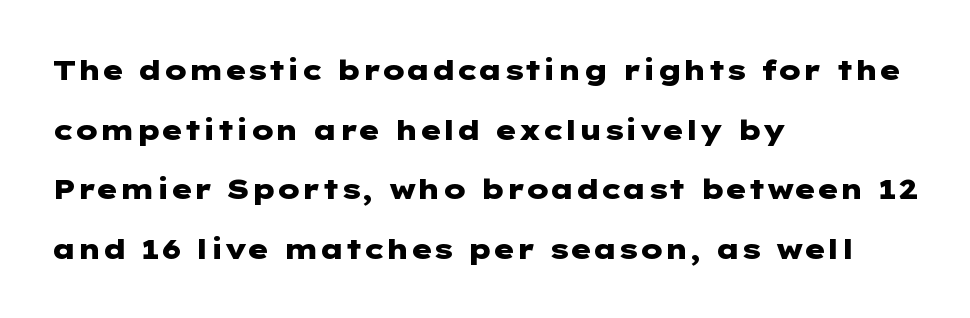
Q: Is the text bold? A: Yes.
Q: Is the text italic (slanted)? A: No, it is upright.
Q: Is the typeface a serif or a sans-serif typeface? A: Sans-serif.
Q: Is the text underlined? A: No.
Q: How is the paragraph aligned? A: Left-aligned.
Q: Is the spacing between letters normal or unusually wide? A: Normal.
Q: Is the spacing between lines tight, normal or loose? A: Loose.
Q: Width (condensed, normal, or wide)? A: Wide.
Q: Stroke contrast? A: Low.
Q: x-height? A: Medium.
